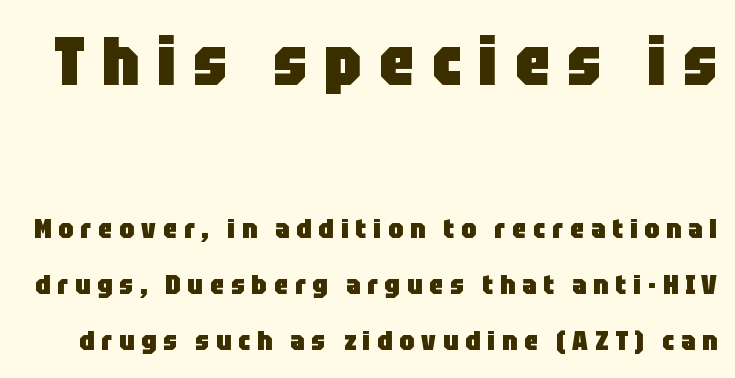
Q: Is the text bold? A: Yes.
Q: Is the text italic (slanted)? A: No, it is upright.
Q: Is the typeface a serif or a sans-serif typeface? A: Sans-serif.
Q: Is the text underlined? A: No.
Q: Is the spacing between letters normal or unusually wide? A: Unusually wide.
Q: Is the spacing between lines tight, normal or loose? A: Loose.
Q: Which block of text is set in a larger size, the first (top) or the second (bottom)? A: The first (top) one.
Q: Width (condensed, normal, or wide)? A: Condensed.
Q: Stroke contrast? A: Low.
Q: x-height? A: Large.
Q: Monospaced? A: No.
